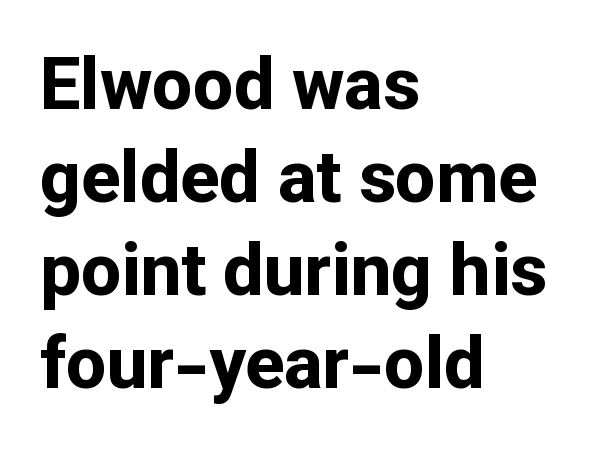
Q: Is the text bold? A: Yes.
Q: Is the text italic (slanted)? A: No, it is upright.
Q: Is the typeface a serif or a sans-serif typeface? A: Sans-serif.
Q: Is the text underlined? A: No.
Q: How is the paragraph aligned? A: Left-aligned.
Q: Is the spacing between letters normal or unusually wide? A: Normal.
Q: Is the spacing between lines tight, normal or loose? A: Normal.
Q: Width (condensed, normal, or wide)? A: Normal.
Q: Stroke contrast? A: Low.
Q: x-height? A: Medium.
Q: Monospaced? A: No.
